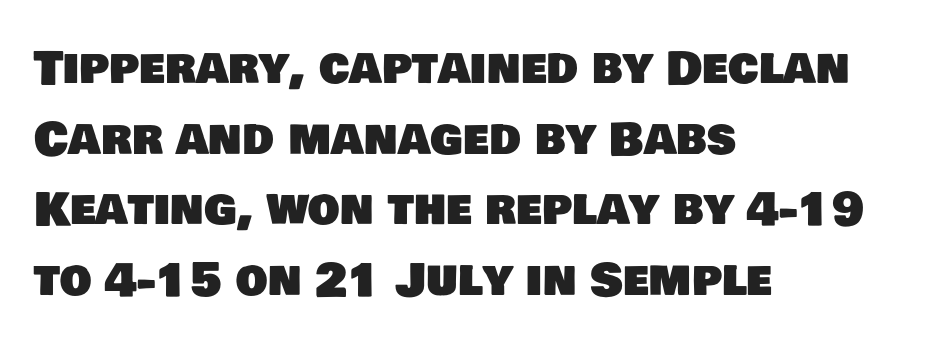
The passage shown has conventional tracking throughout. A typesetter would call this leading conventional body-copy spacing. Check where the strokes stop: nothing finishes them off — pure sans. Each line starts at the same left margin while the right side varies. Check the space under the baseline: it is left empty. Spacing verdict: proportional, widths tailored to each character.
